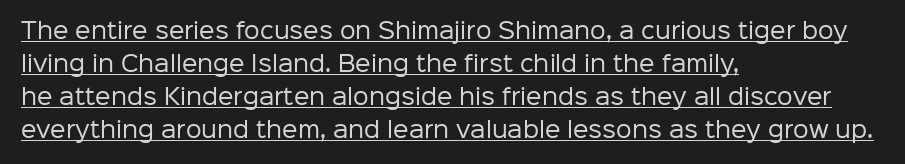
Q: Is the text bold? A: No.
Q: Is the text italic (slanted)? A: No, it is upright.
Q: Is the text underlined? A: Yes.
Q: How is the paragraph aligned? A: Left-aligned.
Q: Is the spacing between letters normal or unusually wide? A: Normal.
Q: Is the spacing between lines tight, normal or loose? A: Normal.
